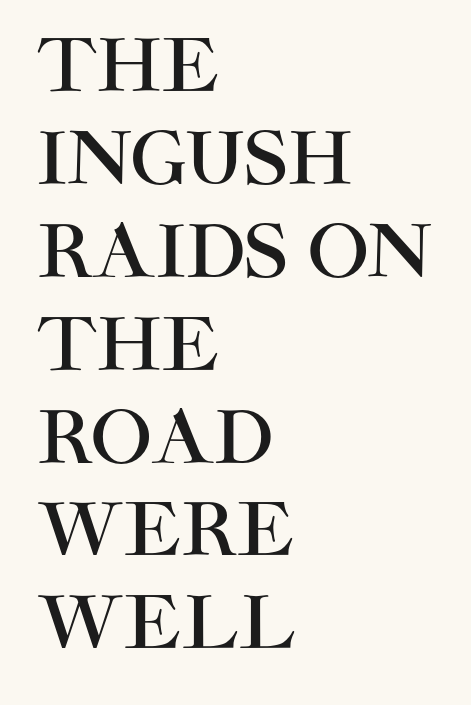
The image shows 72 px sans-serif type, upright; set left-aligned, normal line spacing (1.29x), normal letter spacing, not underlined; high stroke contrast and a large x-height.
